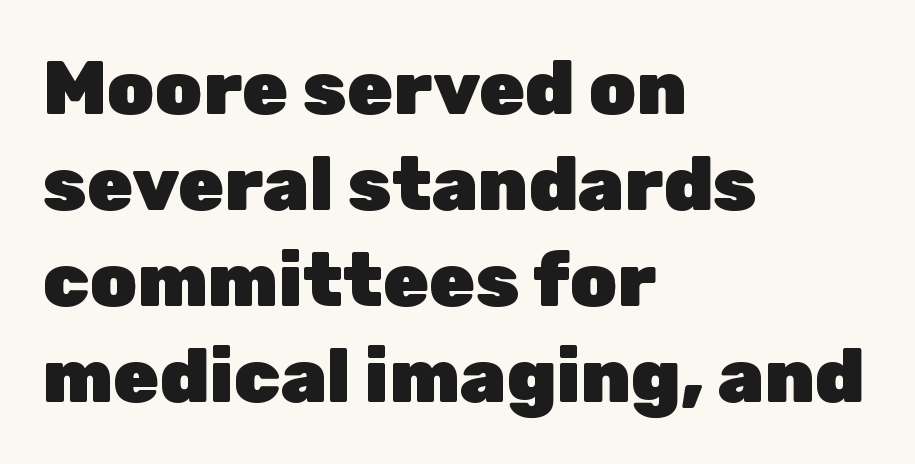
Q: Is the text bold? A: Yes.
Q: Is the text italic (slanted)? A: No, it is upright.
Q: Is the typeface a serif or a sans-serif typeface? A: Sans-serif.
Q: Is the text underlined? A: No.
Q: How is the paragraph aligned? A: Left-aligned.
Q: Is the spacing between letters normal or unusually wide? A: Normal.
Q: Is the spacing between lines tight, normal or loose? A: Normal.
Q: Width (condensed, normal, or wide)? A: Normal.
Q: Stroke contrast? A: Low.
Q: x-height? A: Medium.
Q: Monospaced? A: No.
